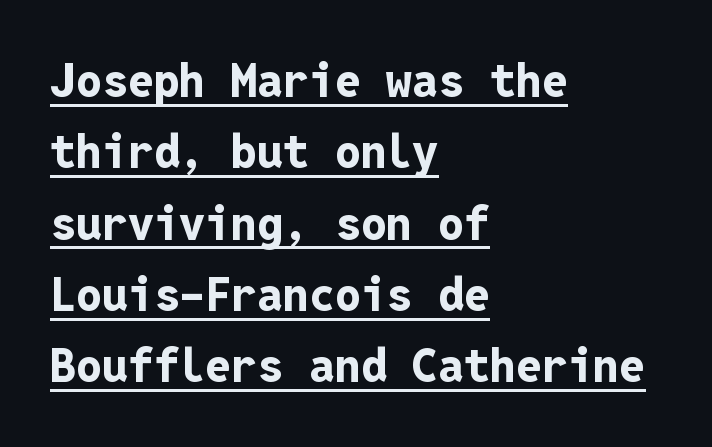
{"serif": "no", "italic": "no", "bold": "yes", "weight": "bold", "width": "normal", "stroke_contrast": "low", "x_height": "medium", "monospaced": "yes", "underline": "yes", "align": "left", "line_spacing": "normal", "line_spacing_ratio": 1.55, "letter_spacing": "normal", "letter_spacing_em": 0.0, "glyph_px": 46}
